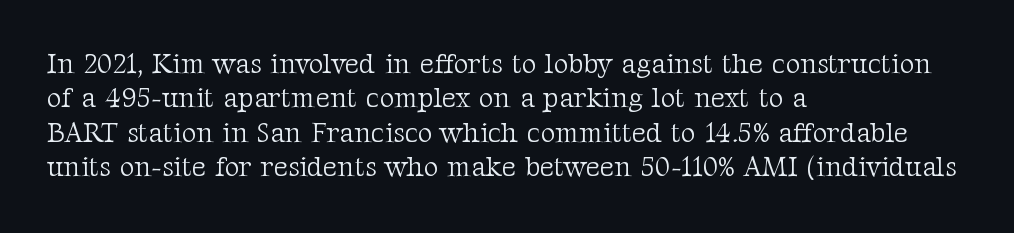
{"serif": "yes", "italic": "no", "bold": "no", "weight": "light", "width": "normal", "stroke_contrast": "medium", "x_height": "medium", "monospaced": "no", "underline": "no", "align": "left", "line_spacing_ratio": 1.23, "letter_spacing": "normal", "letter_spacing_em": 0.0, "glyph_px": 28}
